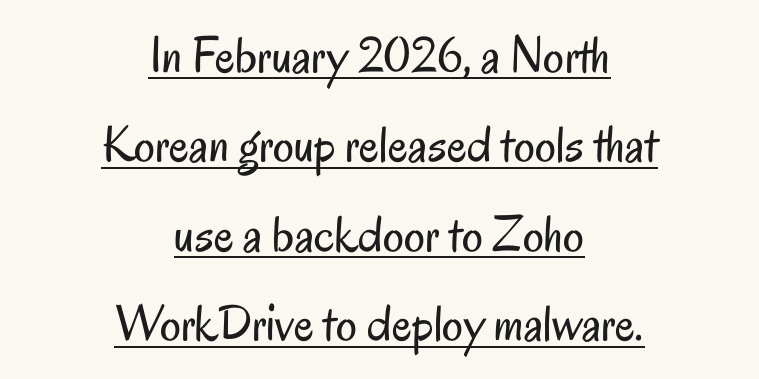
Q: Is the text bold? A: No.
Q: Is the text italic (slanted)? A: No, it is upright.
Q: Is the typeface a serif or a sans-serif typeface? A: Sans-serif.
Q: Is the text underlined? A: Yes.
Q: How is the paragraph aligned? A: Centered.
Q: Is the spacing between letters normal or unusually wide? A: Normal.
Q: Width (condensed, normal, or wide)? A: Condensed.
Q: Stroke contrast? A: Low.
Q: x-height? A: Small.
Q: Monospaced? A: No.
